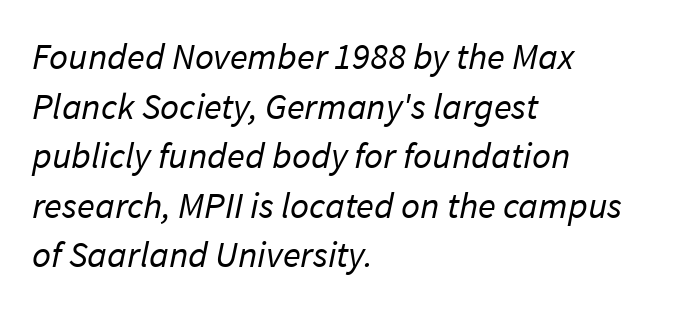
{"serif": "no", "bold": "no", "weight": "regular", "width": "normal", "stroke_contrast": "low", "x_height": "medium", "monospaced": "no", "underline": "no", "align": "left", "line_spacing": "normal", "line_spacing_ratio": 1.34, "letter_spacing": "normal", "letter_spacing_em": 0.0, "glyph_px": 37}
